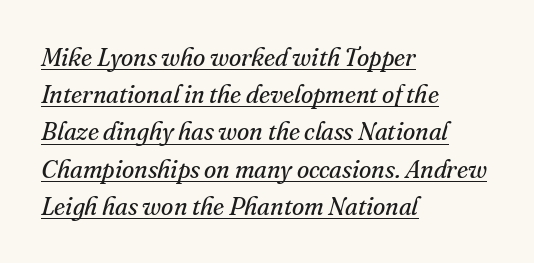
The image shows 25 px text type, italic (leaning right); set left-aligned, normal line spacing (1.49x), normal letter spacing, underlined.
